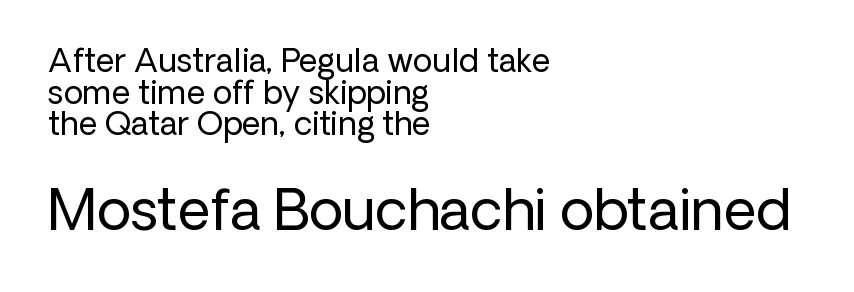
Q: Is the text bold? A: No.
Q: Is the text italic (slanted)? A: No, it is upright.
Q: Is the typeface a serif or a sans-serif typeface? A: Sans-serif.
Q: Is the text underlined? A: No.
Q: How is the paragraph aligned? A: Left-aligned.
Q: Is the spacing between letters normal or unusually wide? A: Normal.
Q: Is the spacing between lines tight, normal or loose? A: Tight.
Q: Which block of text is set in a larger size, the first (top) or the second (bottom)? A: The second (bottom) one.
Q: Width (condensed, normal, or wide)? A: Normal.
Q: Stroke contrast? A: Low.
Q: x-height? A: Medium.
Q: Monospaced? A: No.
